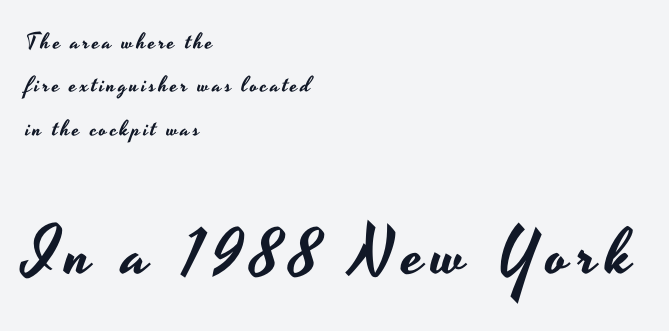
No word sits above an underline. Is the lower block the larger one? Yes — the lower block carries the bigger type. Which margin do the lines hug? The left one — the right edge is uneven.
